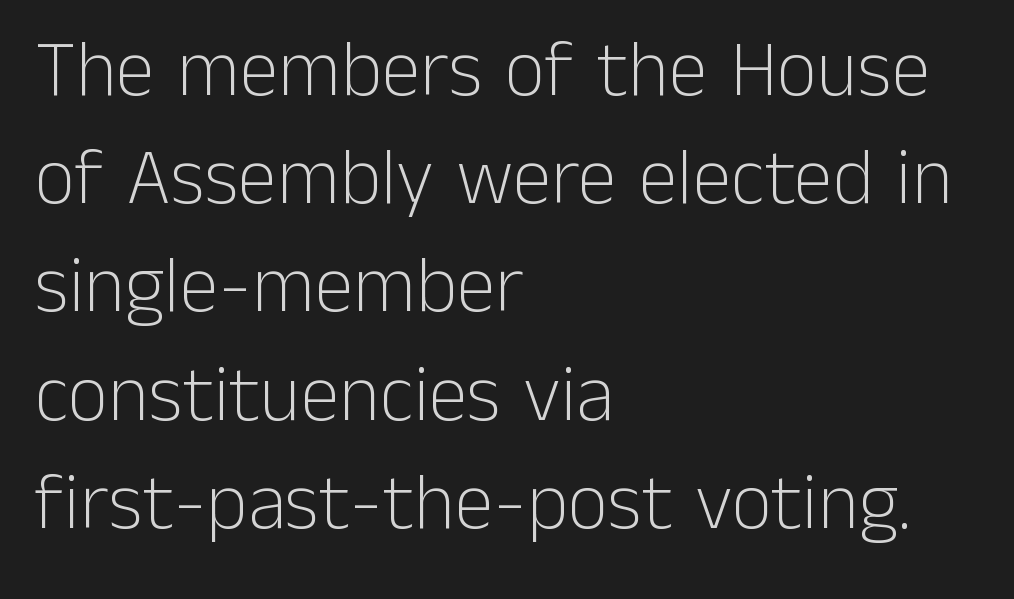
This sample has the flowing, uneven cadence of proportional lettering. Horizontal bands of white between lines are of average thickness. Classification — sans serif. The rendering anchors every line to the left-hand side. Upright lettering throughout.
